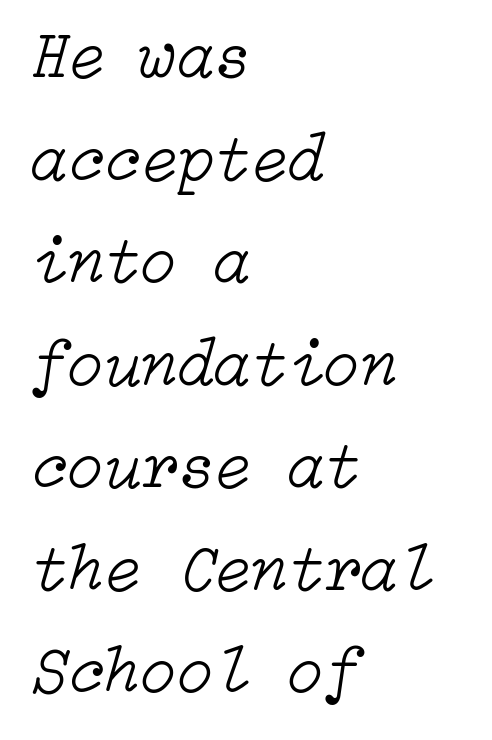
{"italic": "yes", "lean": "right", "slant_degrees": 15, "bold": "no", "weight": "light", "width": "normal", "stroke_contrast": "low", "x_height": "medium", "underline": "no", "align": "left", "line_spacing": "normal", "line_spacing_ratio": 1.53, "letter_spacing": "normal", "letter_spacing_em": 0.0, "glyph_px": 67}
